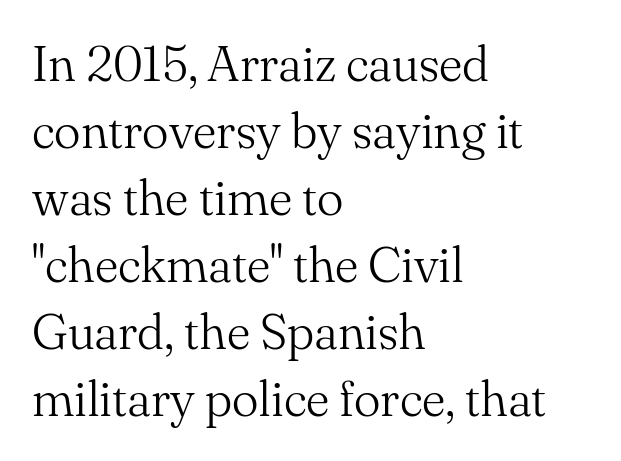
The image shows 50 px light serif type, upright; set left-aligned, normal line spacing (1.34x), normal letter spacing, not underlined; medium stroke contrast and a small x-height.
